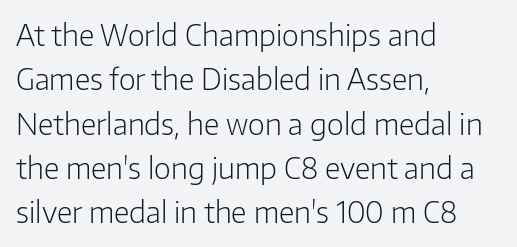
{"serif": "no", "italic": "no", "bold": "no", "weight": "light", "width": "normal", "stroke_contrast": "low", "x_height": "medium", "monospaced": "no", "underline": "no", "align": "left", "line_spacing": "normal", "line_spacing_ratio": 1.53, "letter_spacing": "normal", "letter_spacing_em": 0.0, "glyph_px": 29}
